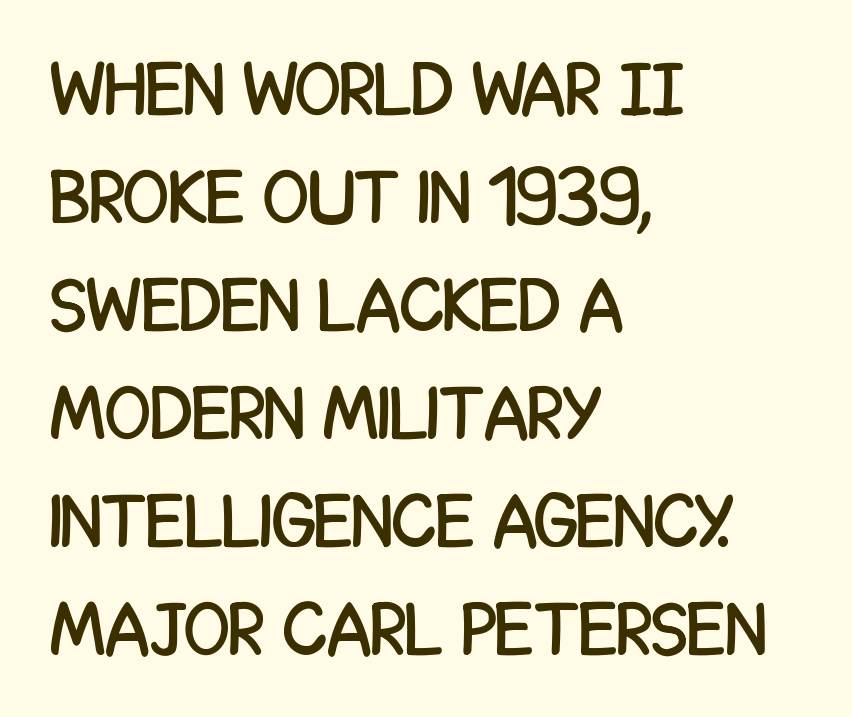
{"serif": "no", "italic": "no", "width": "condensed", "stroke_contrast": "low", "x_height": "large", "monospaced": "no", "underline": "no", "align": "left", "line_spacing": "normal", "line_spacing_ratio": 1.44, "letter_spacing": "normal", "letter_spacing_em": 0.0, "glyph_px": 75}
